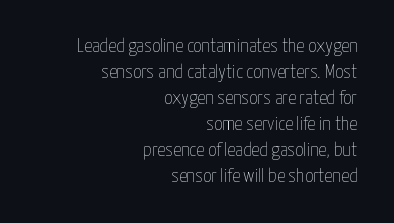
Heft: none added — not bold. Where is the straight margin? On the right. Quick note: interline space is typical. A bare baseline throughout the passage. The letters stand straight up with perfectly vertical stems. The type is set solid horizontally, with unmodified tracking.
